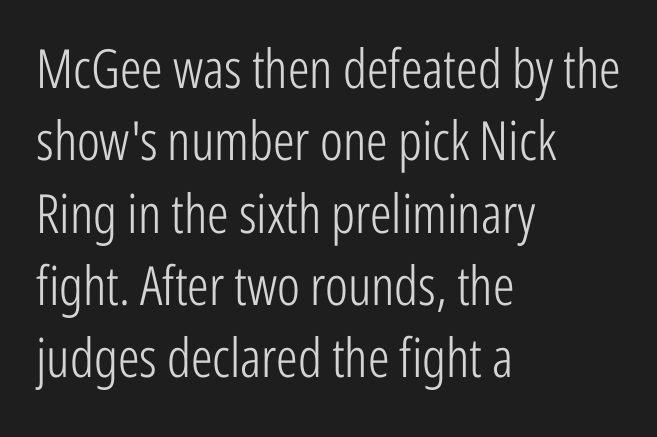
The image shows 54 px light, condensed sans-serif type, upright; set left-aligned, normal line spacing (1.34x), normal letter spacing, not underlined; low stroke contrast and a medium x-height.
